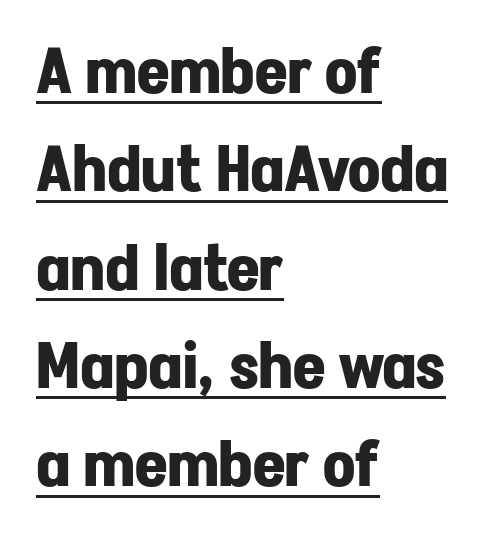
{"serif": "no", "italic": "no", "bold": "yes", "weight": "bold", "width": "normal", "stroke_contrast": "low", "x_height": "medium", "monospaced": "no", "underline": "yes", "align": "left", "line_spacing": "normal", "line_spacing_ratio": 1.56, "letter_spacing": "normal", "letter_spacing_em": 0.0, "glyph_px": 63}
